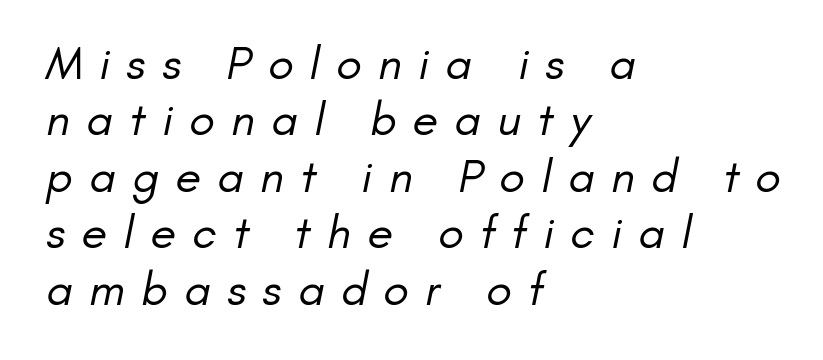
Is this a sans? Yes — the strokes have no serifs. The setting favours the left margin, as ordinary paragraphs usually do. The letters advance in unequal steps, a hallmark of proportional type. Just letters on the line, the space beneath them empty.
